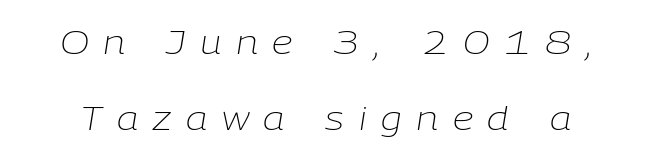
The image shows 33 px light type, italic (leaning right); set loose line spacing (2.29x), unusually wide letter spacing (+0.44 em), not underlined; low stroke contrast and a medium x-height.
